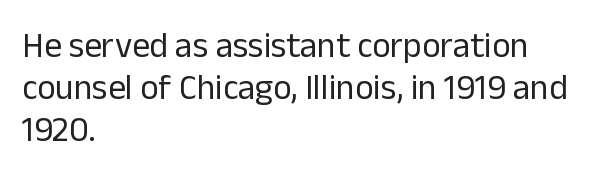
The type family on display is of the sans-serif kind. The type sits square on the baseline with zero lean. Line starts are locked; line ends wander. Heft: none added — not bold. No extra tracking has been applied to these lines. Do the characters align in a grid? No, the font is proportional.
